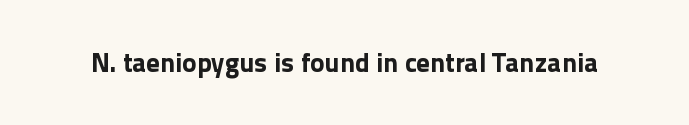
Q: Is the text bold? A: Yes.
Q: Is the text italic (slanted)? A: No, it is upright.
Q: Is the text underlined? A: No.
Q: Is the spacing between letters normal or unusually wide? A: Normal.
